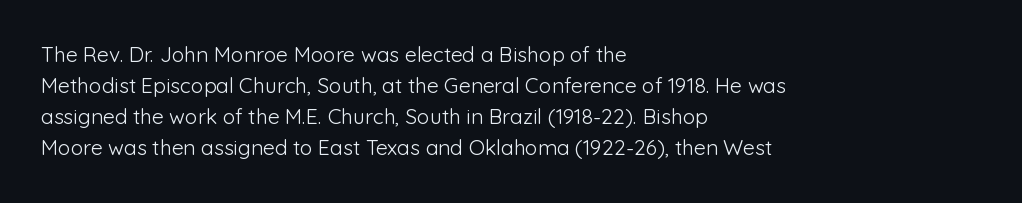
The image shows 21 px text type, upright; set left-aligned, normal line spacing (1.48x), normal letter spacing, not underlined.
